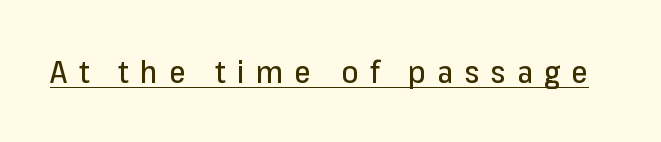
Q: Is the text italic (slanted)? A: No, it is upright.
Q: Is the typeface a serif or a sans-serif typeface? A: Sans-serif.
Q: Is the text underlined? A: Yes.
Q: Is the spacing between letters normal or unusually wide? A: Unusually wide.
Q: Width (condensed, normal, or wide)? A: Normal.
Q: Stroke contrast? A: Low.
Q: x-height? A: Medium.
Q: Monospaced? A: No.
